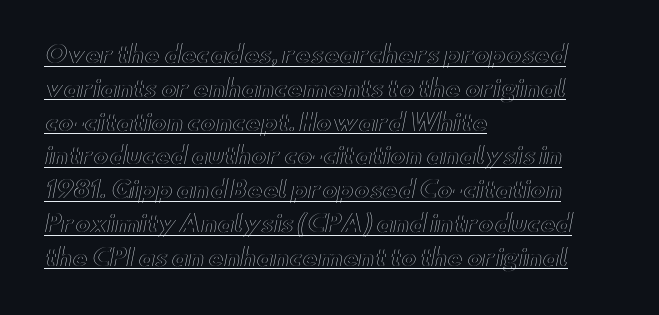
Which margin do the lines hug? The left one — the right edge is uneven. Regarding leading, the lines here are spaced in the standard way. This sample uses plain, unmodified letter spacing. The specimen includes a rule beneath the text block's lines.
